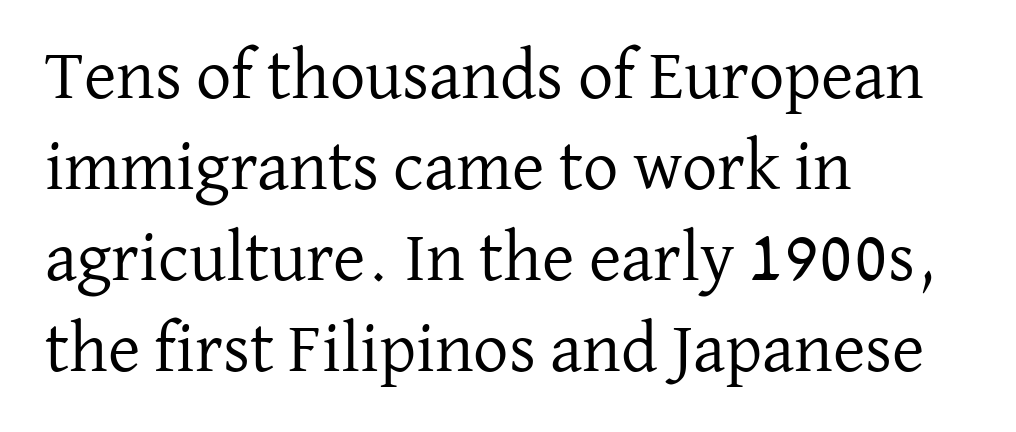
Underlining? Definitely not there. Successive baselines arrive at the customary interval. A typesetter would call this proportional, since set widths differ per character. The horizontal fit of the characters is conventional and even. Weight: regular or lighter.
